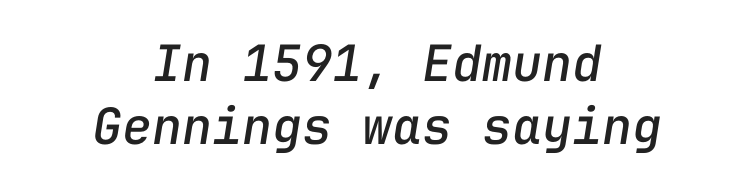
Italic? Definitely — the glyphs are oblique. Neither beginnings nor endings align; midpoints do. Default kerning and tracking; the words read as compact shapes. Does the leading feel generous? No, just average. Nobody drew a line under any word here. Fixed-width glyphs throughout — classic coding-font behaviour.
